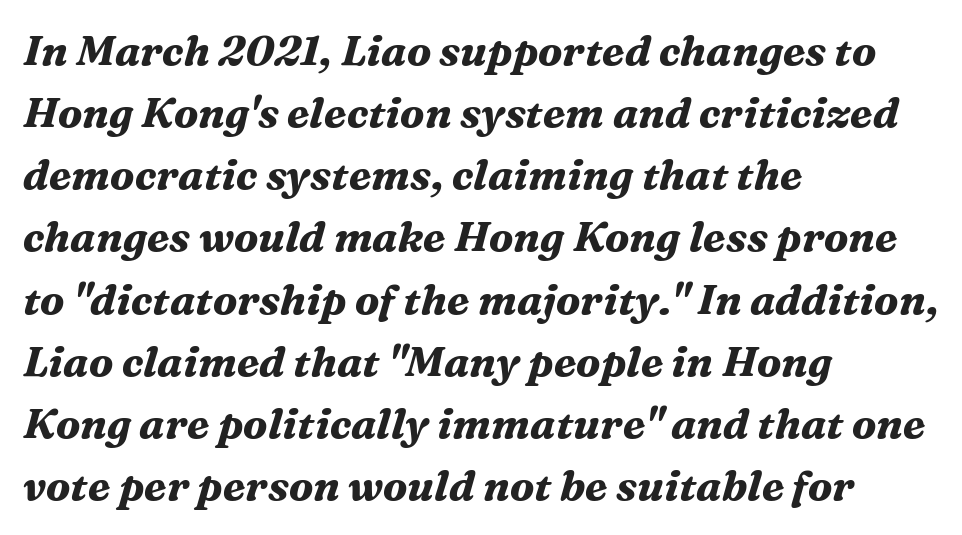
The face used here is rendered with its standard letterfit. Quick note: underline off. The passage shown is typeset with a serif family. Here the designer chose a conventional face with non-uniform glyph widths.
